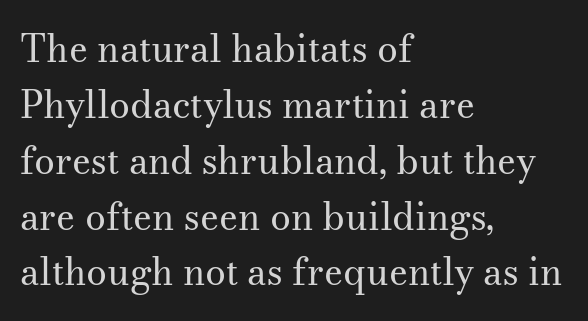
Nothing heavy about these letters — not bold at all. In CSS terms this would be text-align: left. The type is set solid horizontally, with unmodified tracking. Descenders hang freely into open space. Posture: upright roman. Do the characters align in a grid? No, the font is proportional.
